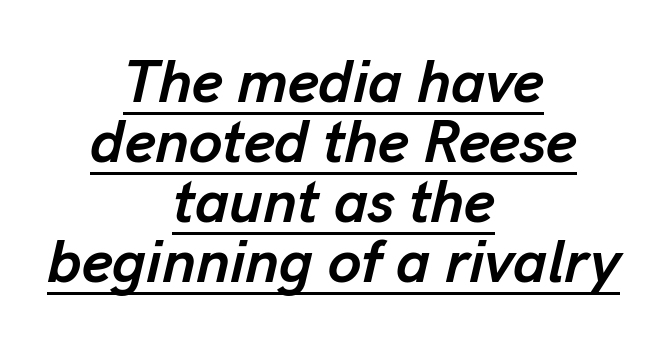
Closely set lines give the paragraph a compact silhouette. Each line of the rendering has a horizontal stroke beneath the glyphs. A dark, heavy texture on the line: the type is bold. How are the letters spaced? Ordinarily, with no added tracking. Note the varied advance widths — an 'i' is clearly narrower than an 'm'. Looking at the ascenders, they clearly lean.
